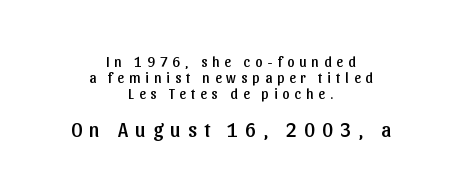
The image shows 20 px text type, upright; set centered, tight line spacing (1.14x), unusually wide letter spacing (+0.36 em), not underlined; the second (bottom) block is 1.43x larger.
